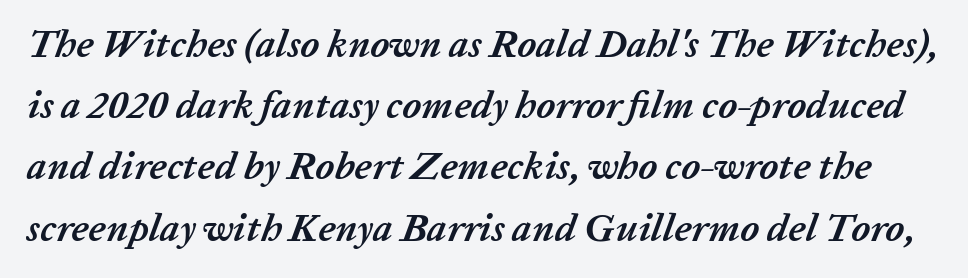
Vertical spacing — default. The strip under each line holds only bare page. Quick note: italic. How heavy is the stroke? Heavy — this is a bold. These lines keep a tight, regular rhythm from letter to letter. These lines are rendered in a variable-pitch font.
